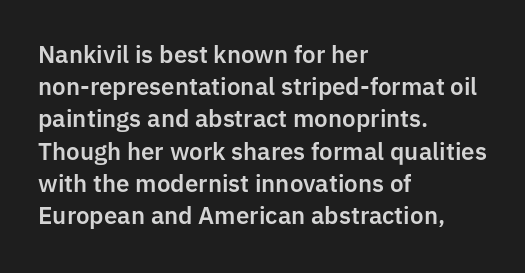
Does the leading feel generous? No, just average. The paragraph shown leans on its left margin. The string is rendered with underlining switched off. Here the glyphs are tracked normally, forming tight word shapes. The font's upright variant was chosen for this text.
